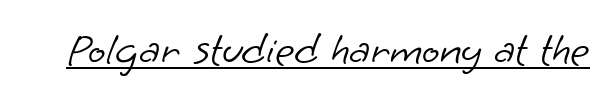
The designer went with a sans here, leaving each stem footless. Every word sits above its own underline. Glyph-to-glyph distance matches everyday printed text. A typesetter would call this proportional, since set widths differ per character. Ink coverage per letter is moderate at most.
